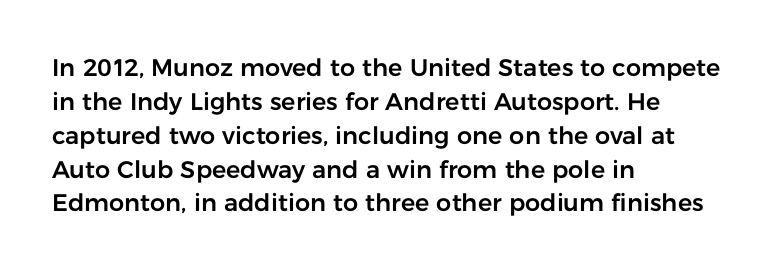
The image shows 24 px text type, upright; set left-aligned, normal line spacing (1.41x), normal letter spacing, not underlined.
